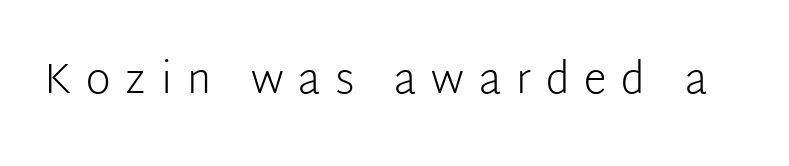
{"serif": "no", "italic": "no", "bold": "no", "weight": "light", "width": "normal", "stroke_contrast": "low", "x_height": "medium", "monospaced": "no", "underline": "no", "letter_spacing": "wide", "letter_spacing_em": 0.35, "glyph_px": 42}
